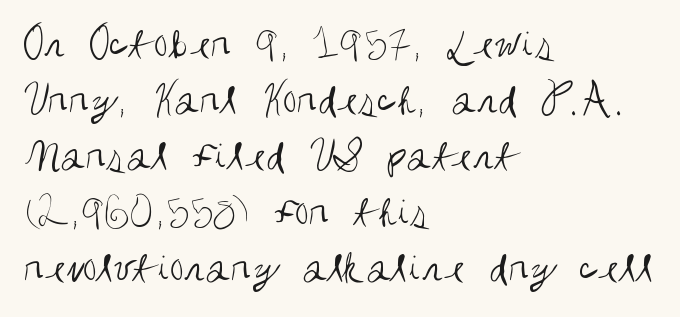
{"serif": "no", "bold": "no", "weight": "regular", "width": "condensed", "stroke_contrast": "medium", "x_height": "large", "monospaced": "no", "underline": "no", "align": "left", "line_spacing_ratio": 1.22, "letter_spacing": "normal", "letter_spacing_em": 0.0, "glyph_px": 46}
